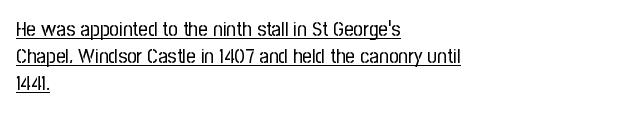
{"italic": "no", "bold": "no", "underline": "yes", "align": "left", "line_spacing": "normal", "line_spacing_ratio": 1.29, "letter_spacing": "normal", "letter_spacing_em": 0.0, "glyph_px": 21}
